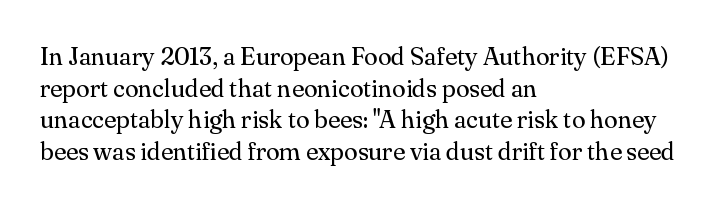
The characters are drawn with everyday or finer stroke widths. The string is rendered with underlining switched off. Leading matches the norm, producing a regular column. This sample uses plain, unmodified letter spacing.
